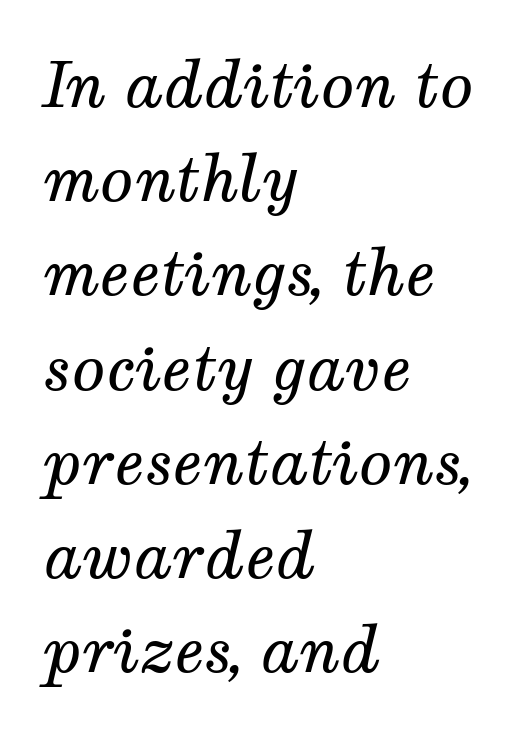
Q: Is the text bold? A: No.
Q: Is the text italic (slanted)? A: Yes, it leans right by about 12 degrees.
Q: Is the typeface a serif or a sans-serif typeface? A: Serif.
Q: Is the text underlined? A: No.
Q: How is the paragraph aligned? A: Left-aligned.
Q: Is the spacing between letters normal or unusually wide? A: Normal.
Q: Is the spacing between lines tight, normal or loose? A: Normal.
Q: Width (condensed, normal, or wide)? A: Normal.
Q: Stroke contrast? A: Medium.
Q: x-height? A: Medium.
Q: Monospaced? A: No.
